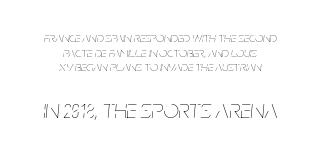
The image shows 27 px text type, italic (leaning right); set centered, tight line spacing (1.04x), normal letter spacing, not underlined; the second (bottom) block is 1.93x larger.
